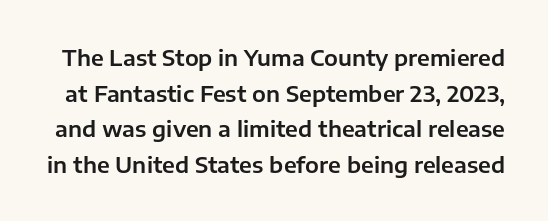
The image shows 22 px text type, upright; set normal line spacing (1.62x), normal letter spacing, not underlined.
